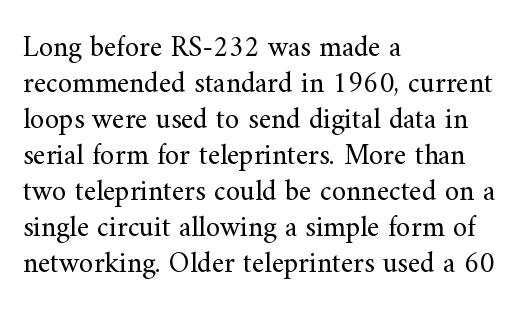
{"serif": "yes", "italic": "no", "bold": "no", "weight": "regular", "width": "normal", "stroke_contrast": "medium", "x_height": "small", "monospaced": "no", "underline": "no", "align": "left", "line_spacing_ratio": 1.24, "letter_spacing": "normal", "letter_spacing_em": 0.0, "glyph_px": 29}
